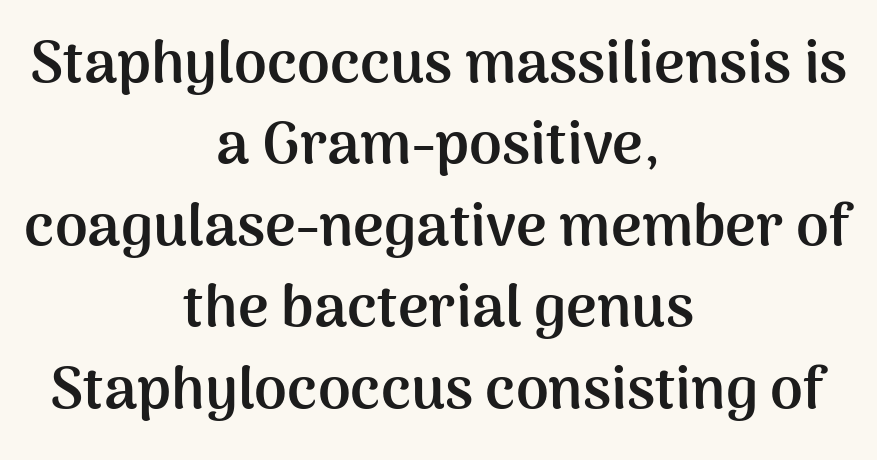
The image shows 59 px semibold sans-serif type, upright; set centered, normal line spacing (1.38x), normal letter spacing, not underlined; medium stroke contrast and a medium x-height.
